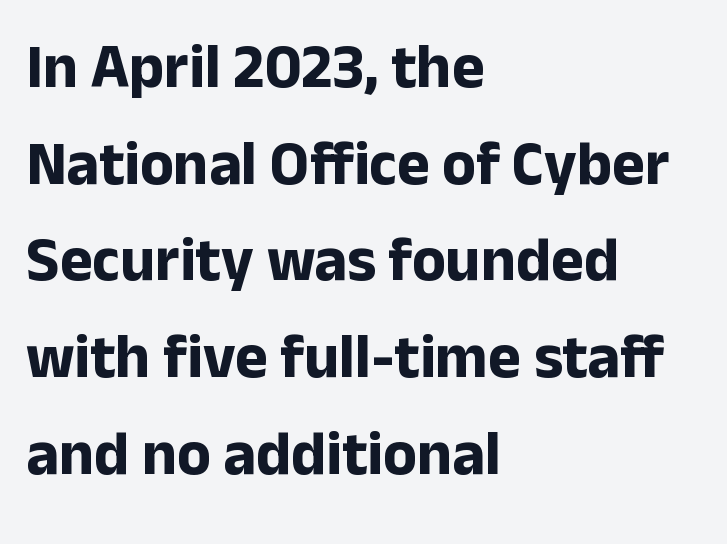
This is roman type, the default non-slanted kind. A dark, heavy texture on the line: the type is bold. If you drew a ruler down the left edge, every line would touch it. Tracking here is standard; glyphs follow each other at the usual distance.
